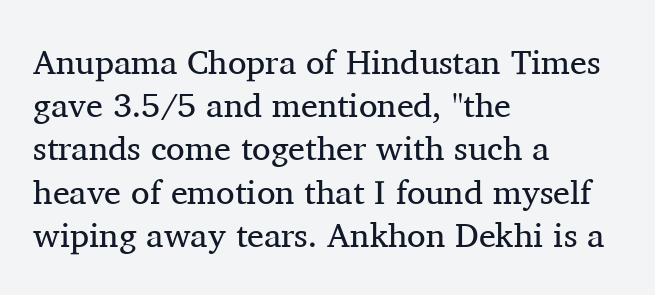
{"serif": "yes", "italic": "no", "bold": "no", "weight": "regular", "width": "normal", "stroke_contrast": "medium", "x_height": "medium", "monospaced": "no", "underline": "no", "align": "left", "line_spacing": "normal", "line_spacing_ratio": 1.27, "letter_spacing": "normal", "letter_spacing_em": 0.0, "glyph_px": 34}
